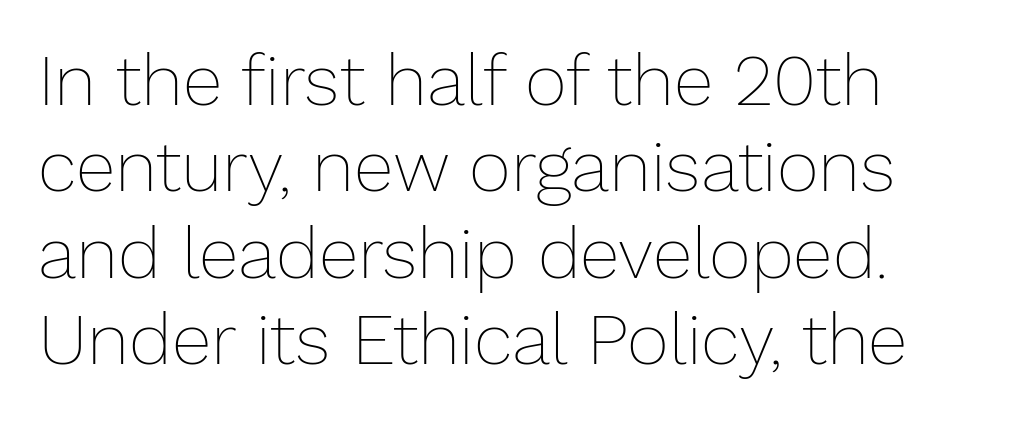
The typography opts for an upright posture over an oblique one. Every row of glyphs begins at an identical x-position on the left. The cut favours lightness, reaching ordinary text weight at its darkest. The string is rendered with underlining switched off.
